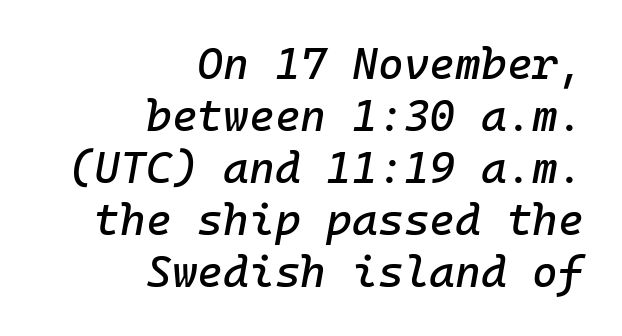
Q: Is the text italic (slanted)? A: Yes, it leans right by about 10 degrees.
Q: Is the text underlined? A: No.
Q: How is the paragraph aligned? A: Right-aligned.
Q: Is the spacing between letters normal or unusually wide? A: Normal.
Q: Width (condensed, normal, or wide)? A: Normal.
Q: Stroke contrast? A: Low.
Q: x-height? A: Medium.
Q: Monospaced? A: Yes.
